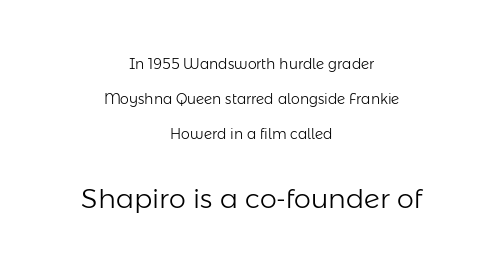
{"italic": "no", "bold": "no", "underline": "no", "align": "center", "line_spacing": "loose", "line_spacing_ratio": 2.49, "letter_spacing": "normal", "letter_spacing_em": 0.0, "larger_block": "second", "size_ratio": 1.93, "glyph_px": 27}
